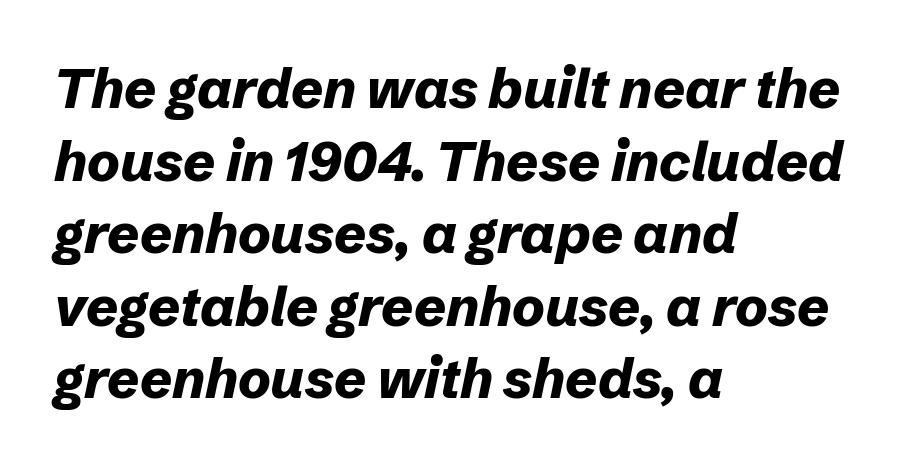
{"italic": "yes", "lean": "right", "slant_degrees": 12, "bold": "yes", "weight": "bold", "width": "normal", "stroke_contrast": "low", "x_height": "medium", "monospaced": "no", "underline": "no", "align": "left", "line_spacing": "normal", "line_spacing_ratio": 1.32, "letter_spacing": "normal", "letter_spacing_em": 0.0, "glyph_px": 55}
